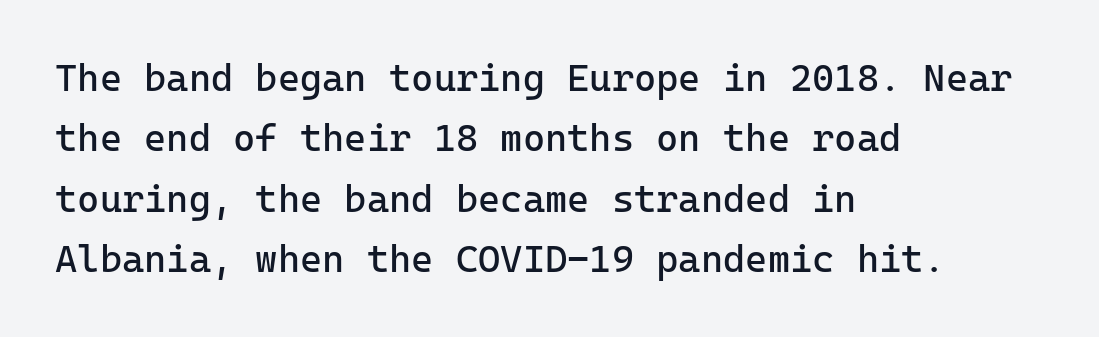
Typographically, this falls in the sans-serif category. Clear beneath every line of the passage. Caption: multi-line text, flush left, ragged right. Weight: regular or lighter.
